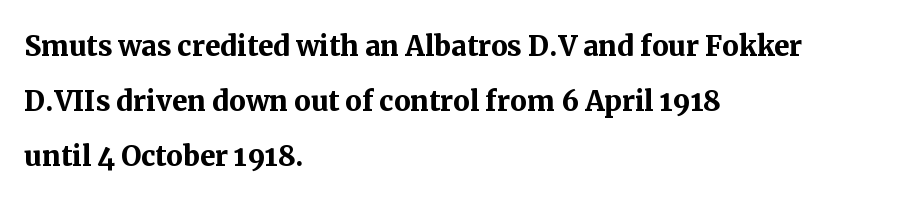
Q: Is the text bold? A: Yes.
Q: Is the text italic (slanted)? A: No, it is upright.
Q: Is the typeface a serif or a sans-serif typeface? A: Serif.
Q: Is the text underlined? A: No.
Q: How is the paragraph aligned? A: Left-aligned.
Q: Is the spacing between letters normal or unusually wide? A: Normal.
Q: Is the spacing between lines tight, normal or loose? A: Normal.
Q: Width (condensed, normal, or wide)? A: Normal.
Q: Stroke contrast? A: Medium.
Q: x-height? A: Medium.
Q: Monospaced? A: No.
